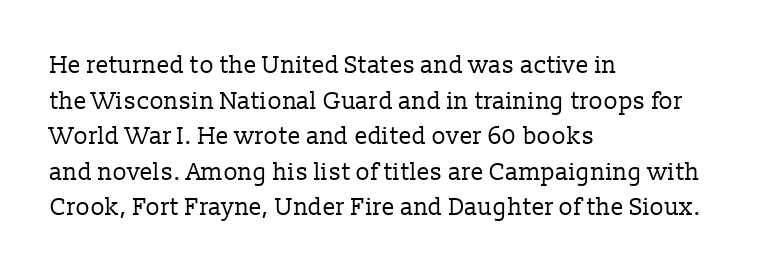
{"italic": "no", "bold": "no", "underline": "no", "align": "left", "line_spacing": "normal", "line_spacing_ratio": 1.48, "letter_spacing": "normal", "letter_spacing_em": 0.0, "glyph_px": 24}
